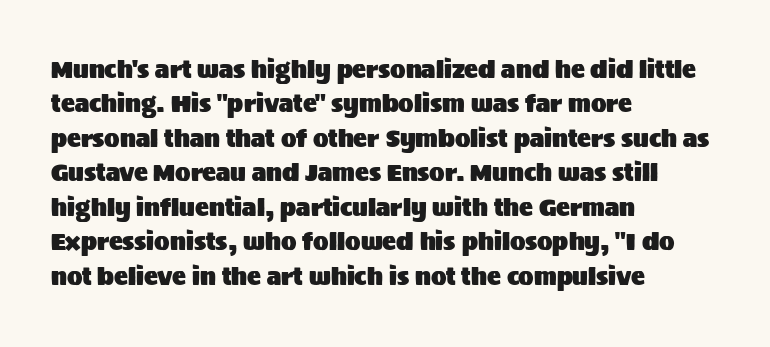
The specimen omits any rule beneath the text block's lines. The line-height multiplier appears to be the usual default. Posture: upright roman. The letters sit at their default tracking, neither squeezed nor spread.
